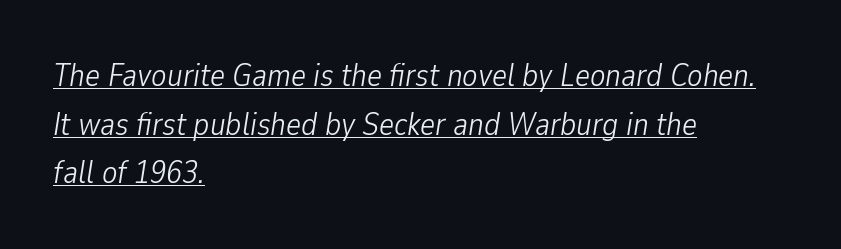
Slanted lettering throughout. Does the copy run flush right? No — it runs flush left. Character widths vary here, with narrow letters taking less room than wide ones. Emphasis is given by a line drawn under the lettering. Notice how descenders clear the ascenders below comfortably — that's standard leading. The face looks like a standard text weight, possibly lighter.
